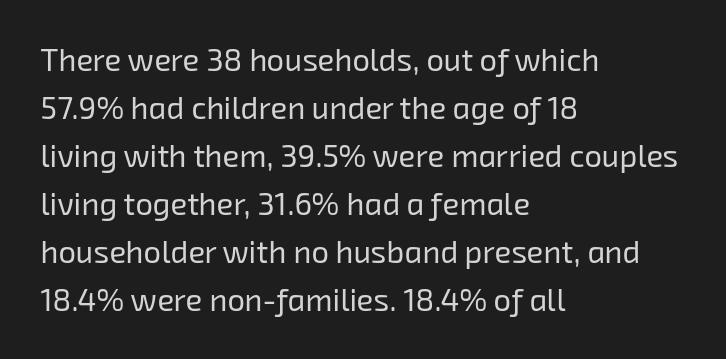
The image shows 31 px regular-weight sans-serif type; set left-aligned, normal line spacing (1.55x), normal letter spacing, not underlined; low stroke contrast and a medium x-height.
